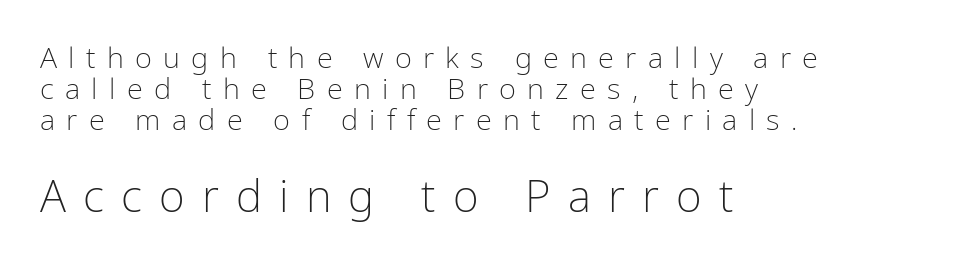
The image shows 44 px light, condensed sans-serif type, upright; set left-aligned, tight line spacing (1.07x), unusually wide letter spacing (+0.39 em), not underlined; the second (bottom) block is 1.52x larger; low stroke contrast and a medium x-height.
